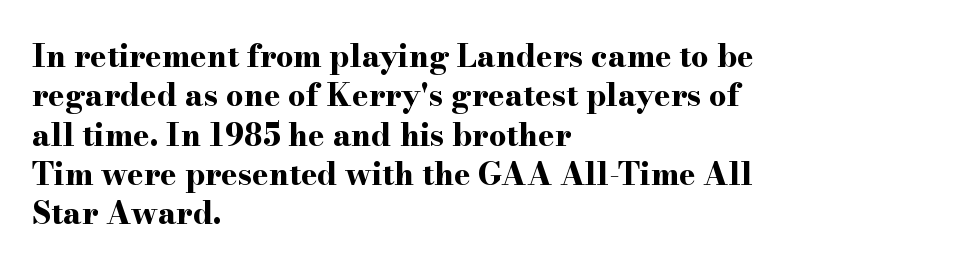
Q: Is the text bold? A: Yes.
Q: Is the text italic (slanted)? A: No, it is upright.
Q: Is the typeface a serif or a sans-serif typeface? A: Serif.
Q: Is the text underlined? A: No.
Q: How is the paragraph aligned? A: Left-aligned.
Q: Is the spacing between letters normal or unusually wide? A: Normal.
Q: Is the spacing between lines tight, normal or loose? A: Normal.
Q: Width (condensed, normal, or wide)? A: Wide.
Q: Stroke contrast? A: High.
Q: x-height? A: Small.
Q: Monospaced? A: No.
